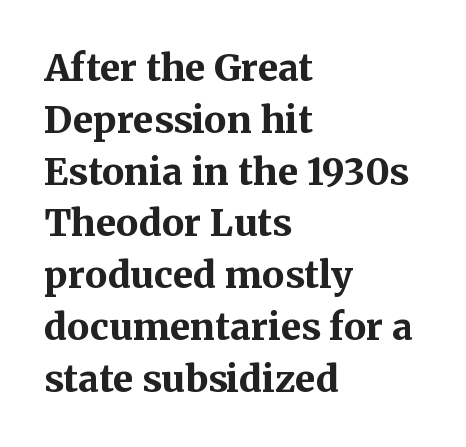
The image shows 37 px bold serif type, upright; set left-aligned, normal line spacing (1.4x), normal letter spacing, not underlined; medium stroke contrast and a medium x-height.
